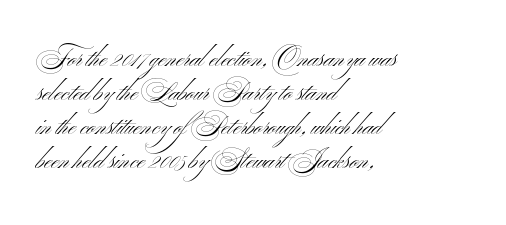
Q: Is the text bold? A: No.
Q: Is the text italic (slanted)? A: Yes.
Q: Is the text underlined? A: No.
Q: How is the paragraph aligned? A: Left-aligned.
Q: Is the spacing between letters normal or unusually wide? A: Normal.
Q: Is the spacing between lines tight, normal or loose? A: Normal.
